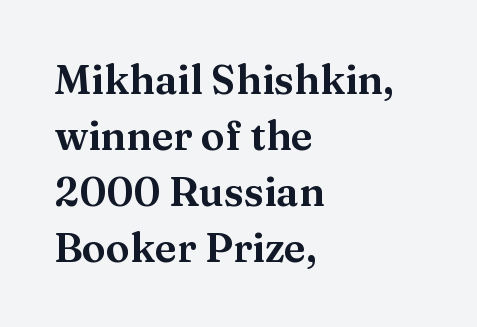
Q: Is the text italic (slanted)? A: No, it is upright.
Q: Is the typeface a serif or a sans-serif typeface? A: Serif.
Q: Is the text underlined? A: No.
Q: How is the paragraph aligned? A: Left-aligned.
Q: Is the spacing between letters normal or unusually wide? A: Normal.
Q: Is the spacing between lines tight, normal or loose? A: Normal.
Q: Width (condensed, normal, or wide)? A: Wide.
Q: Stroke contrast? A: Medium.
Q: x-height? A: Medium.
Q: Monospaced? A: No.
